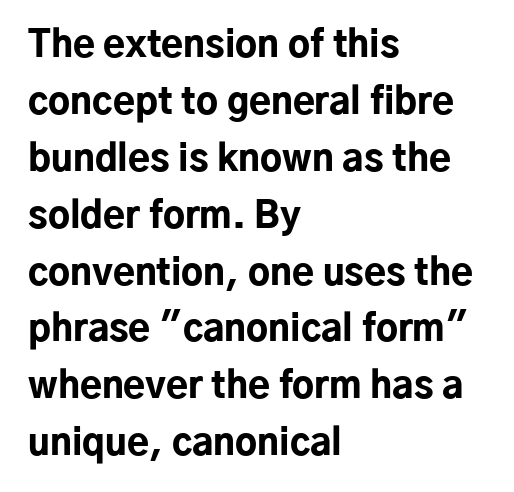
The image shows 36 px bold sans-serif type, upright; set left-aligned, normal line spacing (1.58x), normal letter spacing, not underlined; low stroke contrast and a medium x-height.
